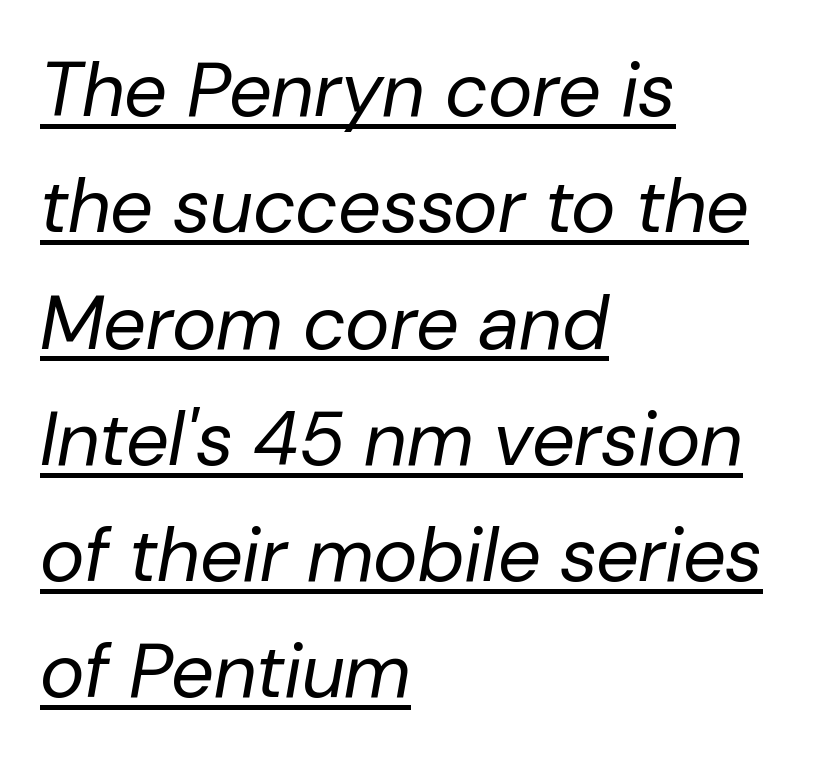
The lines are quadded left. Yep, that's italic — everything's leaning. The passage shown stacks its lines at a standard gap. The rendering uses natural spacing where letterforms have individual widths. Decoration check: the copy is underlined. The font is comparable to plain body text, perhaps lighter.
